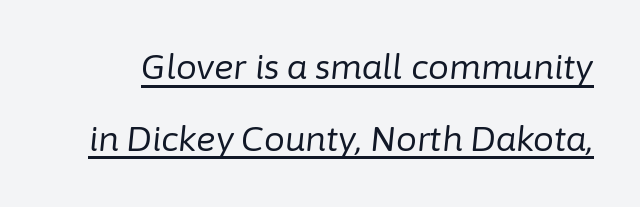
What stands out about the letter spacing? Nothing — it is the standard amount. Underline: present. Is this a heavy cut? Hardly; it is regular or lighter. What's the leading like? Stretched, with rows far apart.
